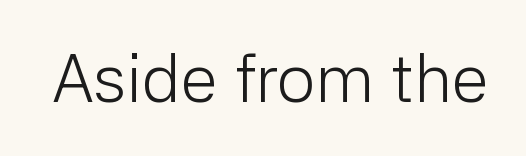
What stands out about the letter spacing? Nothing — it is the standard amount. You could not count columns in this text — the font is proportionally spaced. Stroke thickness stays within the range of a standard reading face or lighter. Unlike italic type, these characters show no tilt at all. This rendering features lettering with no underline. I'd call this a sans setting — the letters go barefoot.
